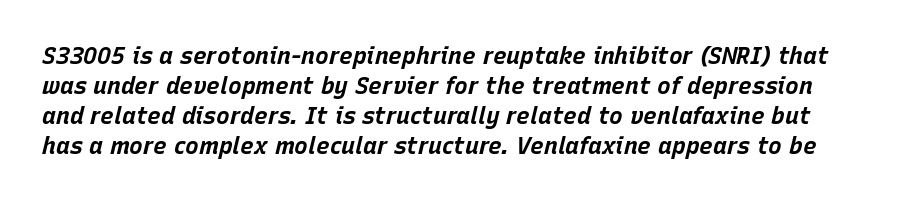
Q: Is the text bold? A: Yes.
Q: Is the text italic (slanted)? A: Yes, it leans right by about 15 degrees.
Q: Is the text underlined? A: No.
Q: Is the spacing between letters normal or unusually wide? A: Normal.
Q: Is the spacing between lines tight, normal or loose? A: Normal.
